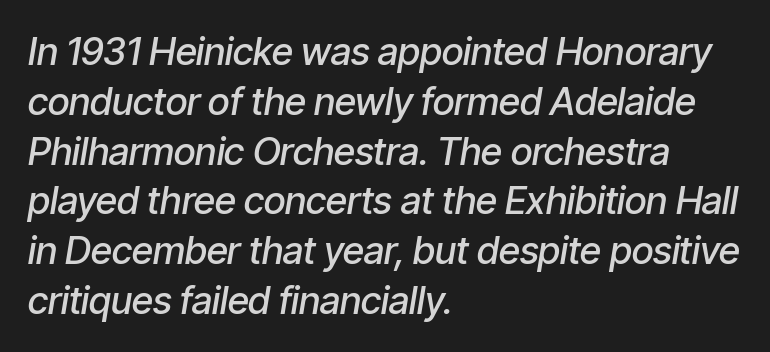
Emphasis-style slanted type is in use. The paragraph shown leans on its left margin. The space between consecutive lines is moderate. These lines are rendered in a variable-pitch font.
